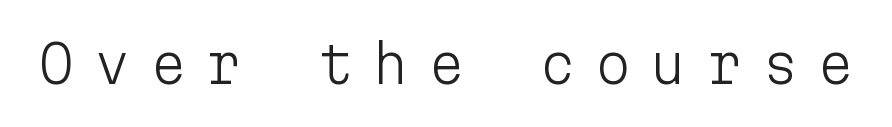
Fixed-width glyphs throughout — classic coding-font behaviour. A typesetter would mark this as roman, not italic. Descenders are the only things crossing below the line. The gaps between neighbouring characters are conspicuously large.
